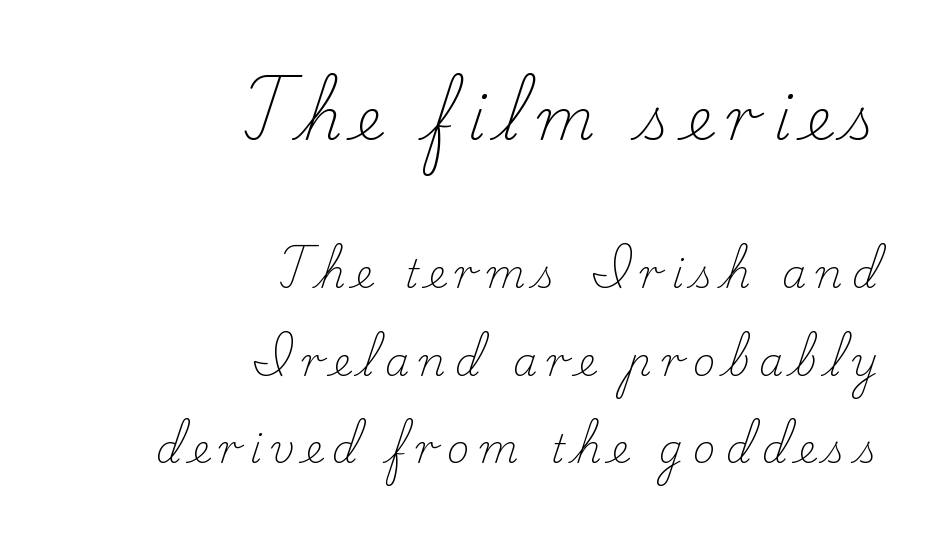
The typesetter chose a ragged-left arrangement here. The letters carry serifs — small finishing strokes at the ends of their stems. Has an underline been added? It has not. This block would shrink considerably if given ordinary leading; it's expanded now.
